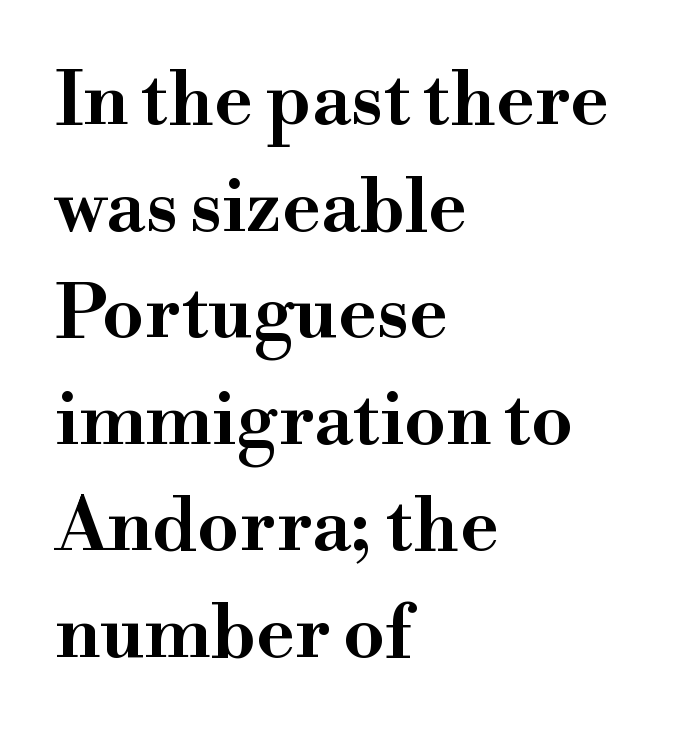
{"serif": "yes", "italic": "no", "width": "wide", "stroke_contrast": "high", "x_height": "small", "monospaced": "no", "underline": "no", "align": "left", "line_spacing": "normal", "line_spacing_ratio": 1.44, "letter_spacing": "normal", "letter_spacing_em": 0.0, "glyph_px": 74}
